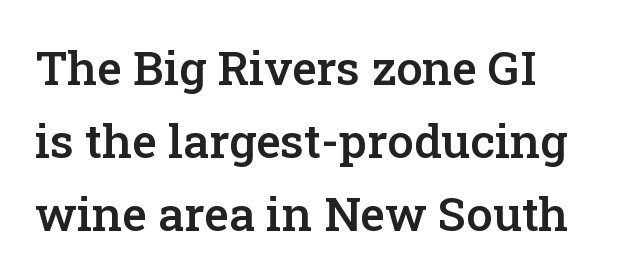
{"serif": "yes", "italic": "no", "bold": "semi", "weight": "semibold", "width": "normal", "stroke_contrast": "low", "x_height": "medium", "monospaced": "no", "underline": "no", "align": "left", "line_spacing": "normal", "line_spacing_ratio": 1.55, "letter_spacing": "normal", "letter_spacing_em": 0.0, "glyph_px": 47}
